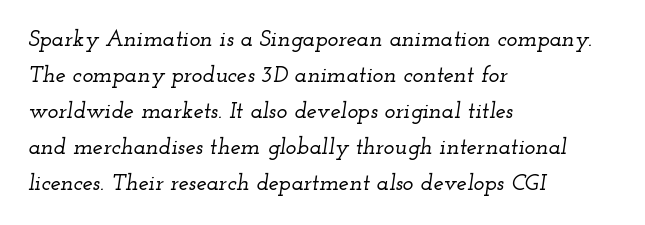
Notice how descenders clear the ascenders below comfortably — that's standard leading. Rendered with sloped, italic letterforms. The zone under the glyphs is completely vacant. Standard letterfit; no display-style spreading of the glyphs.
